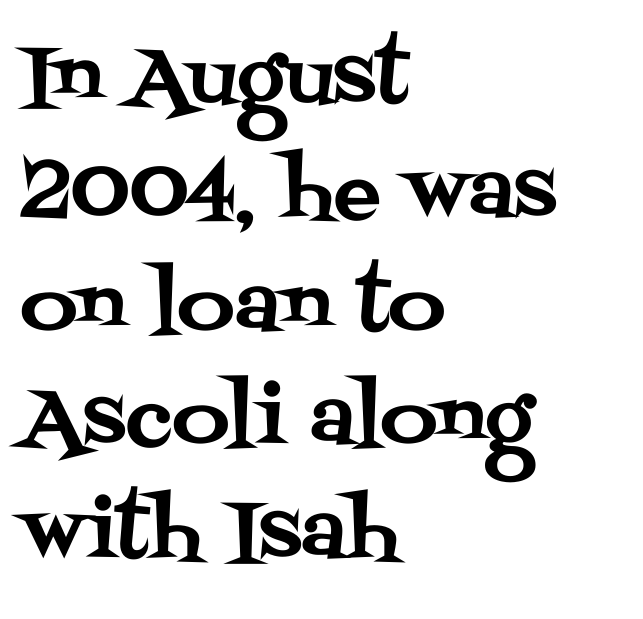
Q: Is the text italic (slanted)? A: No, it is upright.
Q: Is the typeface a serif or a sans-serif typeface? A: Serif.
Q: Is the text underlined? A: No.
Q: How is the paragraph aligned? A: Left-aligned.
Q: Is the spacing between letters normal or unusually wide? A: Normal.
Q: Is the spacing between lines tight, normal or loose? A: Normal.
Q: Width (condensed, normal, or wide)? A: Normal.
Q: Stroke contrast? A: Medium.
Q: x-height? A: Large.
Q: Monospaced? A: No.
